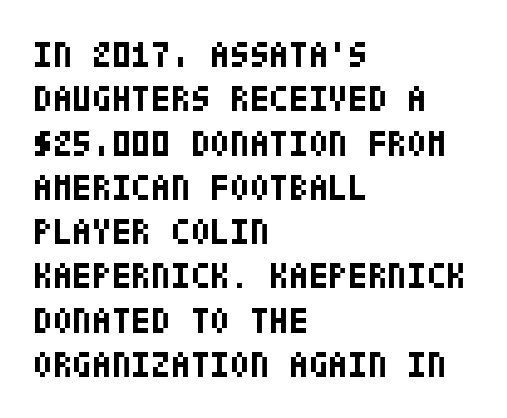
Q: Is the text bold? A: Yes.
Q: Is the text italic (slanted)? A: No, it is upright.
Q: Is the typeface a serif or a sans-serif typeface? A: Sans-serif.
Q: Is the text underlined? A: No.
Q: How is the paragraph aligned? A: Left-aligned.
Q: Is the spacing between letters normal or unusually wide? A: Normal.
Q: Width (condensed, normal, or wide)? A: Condensed.
Q: Stroke contrast? A: Low.
Q: x-height? A: Large.
